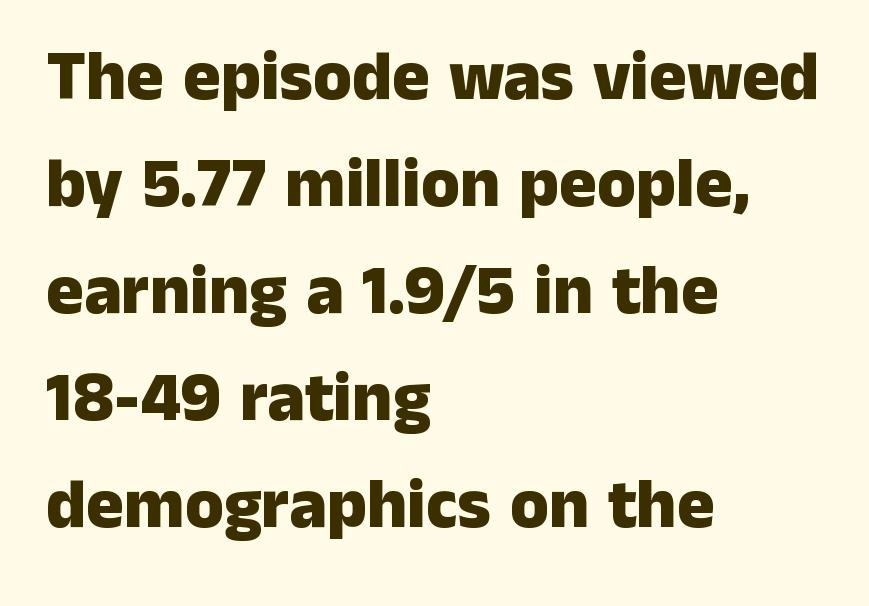
Pretty heavy lettering here — definitely bold. Spacing between characters is what you'd get straight out of the box. Character widths vary here, with narrow letters taking less room than wide ones. Notice how the passage keeps a crisp vertical edge on the left only.
